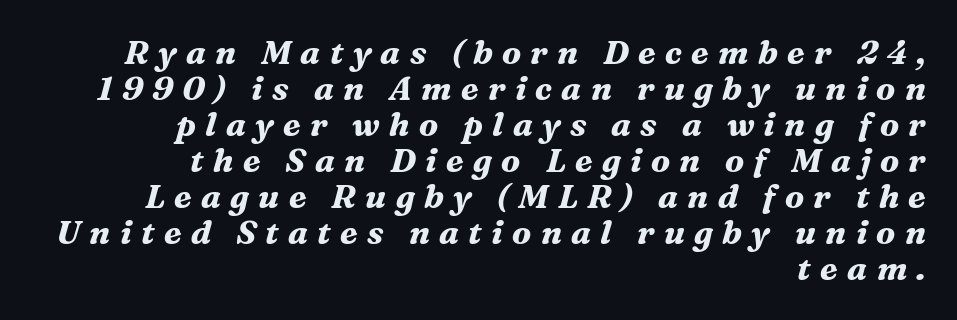
{"serif": "yes", "italic": "yes", "lean": "right", "slant_degrees": 16, "bold": "yes", "weight": "bold", "width": "normal", "stroke_contrast": "medium", "x_height": "medium", "monospaced": "no", "underline": "no", "align": "right", "line_spacing": "tight", "line_spacing_ratio": 1.09, "letter_spacing": "wide", "letter_spacing_em": 0.28, "glyph_px": 33}
